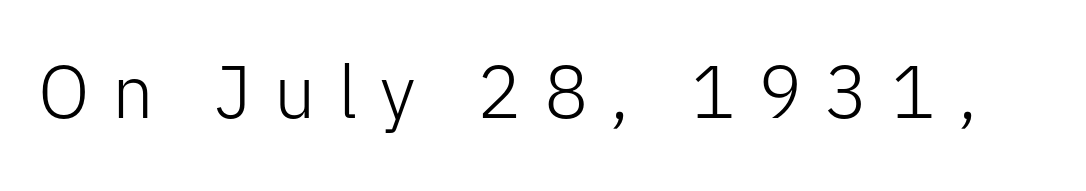
Q: Is the text bold? A: No.
Q: Is the text italic (slanted)? A: No, it is upright.
Q: Is the typeface a serif or a sans-serif typeface? A: Sans-serif.
Q: Is the text underlined? A: No.
Q: Is the spacing between letters normal or unusually wide? A: Unusually wide.
Q: Width (condensed, normal, or wide)? A: Normal.
Q: Stroke contrast? A: Low.
Q: x-height? A: Medium.
Q: Monospaced? A: No.
